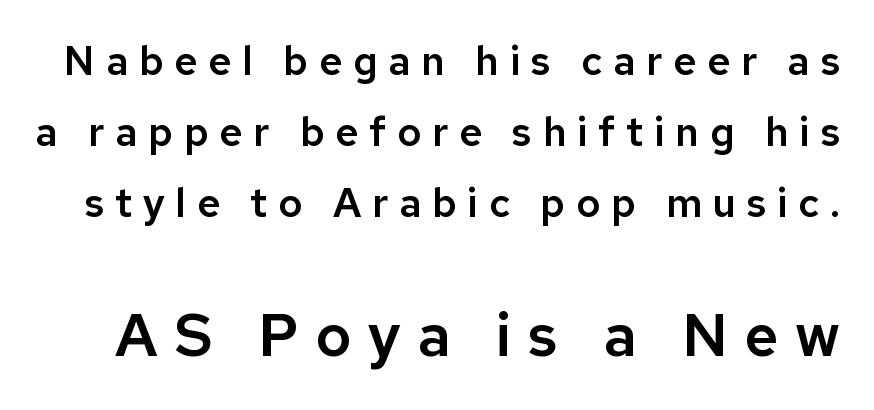
{"serif": "no", "italic": "no", "width": "normal", "stroke_contrast": "low", "x_height": "medium", "monospaced": "no", "underline": "no", "line_spacing_ratio": 1.77, "letter_spacing": "wide", "letter_spacing_em": 0.27, "larger_block": "second", "size_ratio": 1.5, "glyph_px": 60}
